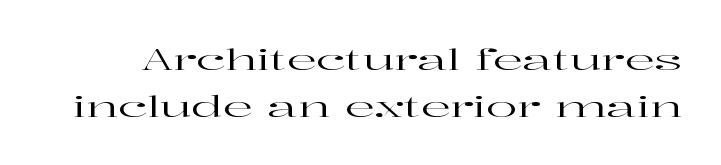
Q: Is the text italic (slanted)? A: No, it is upright.
Q: Is the typeface a serif or a sans-serif typeface? A: Serif.
Q: Is the text underlined? A: No.
Q: Is the spacing between letters normal or unusually wide? A: Normal.
Q: Is the spacing between lines tight, normal or loose? A: Normal.
Q: Width (condensed, normal, or wide)? A: Wide.
Q: Stroke contrast? A: High.
Q: x-height? A: Medium.
Q: Monospaced? A: No.
